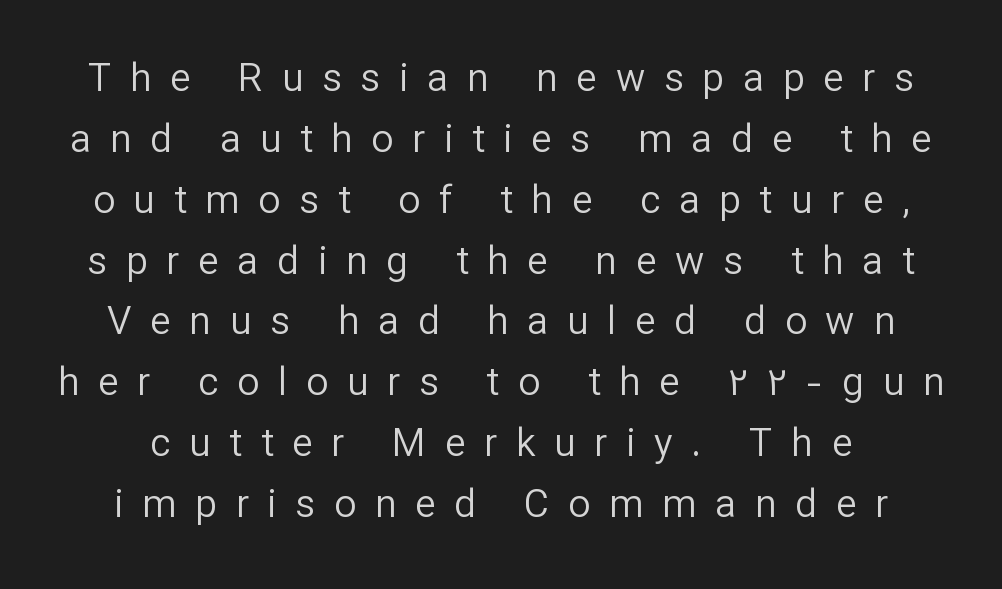
Proportional: the letters do not fall into vertical columns. What's the leading like? Ordinary, nothing unusual. In terms of letterspacing, this is a distinctly airy, spread setting. The letters look calm and open, with moderate or lighter stems. This is the regular roman posture of the typeface. I'd call this a sans setting — the letters go barefoot.
